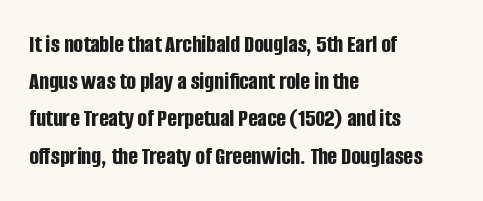
{"italic": "no", "bold": "yes", "underline": "no", "align": "left", "line_spacing": "normal", "line_spacing_ratio": 1.49, "letter_spacing": "normal", "letter_spacing_em": 0.0, "glyph_px": 25}
